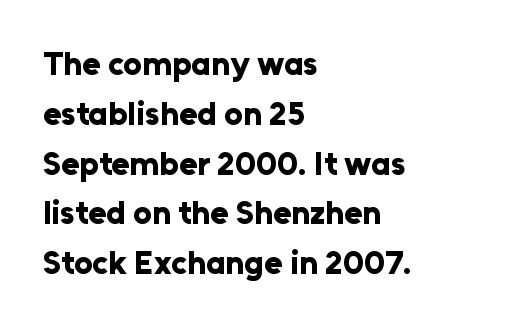
Q: Is the text bold? A: Yes.
Q: Is the text italic (slanted)? A: No, it is upright.
Q: Is the typeface a serif or a sans-serif typeface? A: Sans-serif.
Q: Is the text underlined? A: No.
Q: How is the paragraph aligned? A: Left-aligned.
Q: Is the spacing between letters normal or unusually wide? A: Normal.
Q: Is the spacing between lines tight, normal or loose? A: Normal.
Q: Width (condensed, normal, or wide)? A: Normal.
Q: Stroke contrast? A: Low.
Q: x-height? A: Medium.
Q: Monospaced? A: No.
